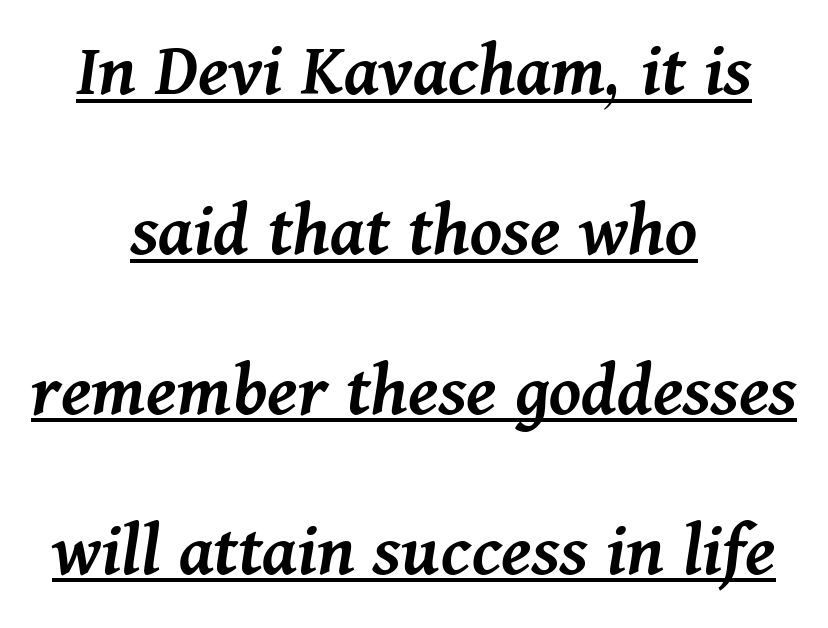
Quick note: italic. Each word holds together tightly as a unit, with standard inter-letter gaps. The passage shown stacks its lines with a broad gap. Underlined type. These lines are centered, leaving both edges ragged.
